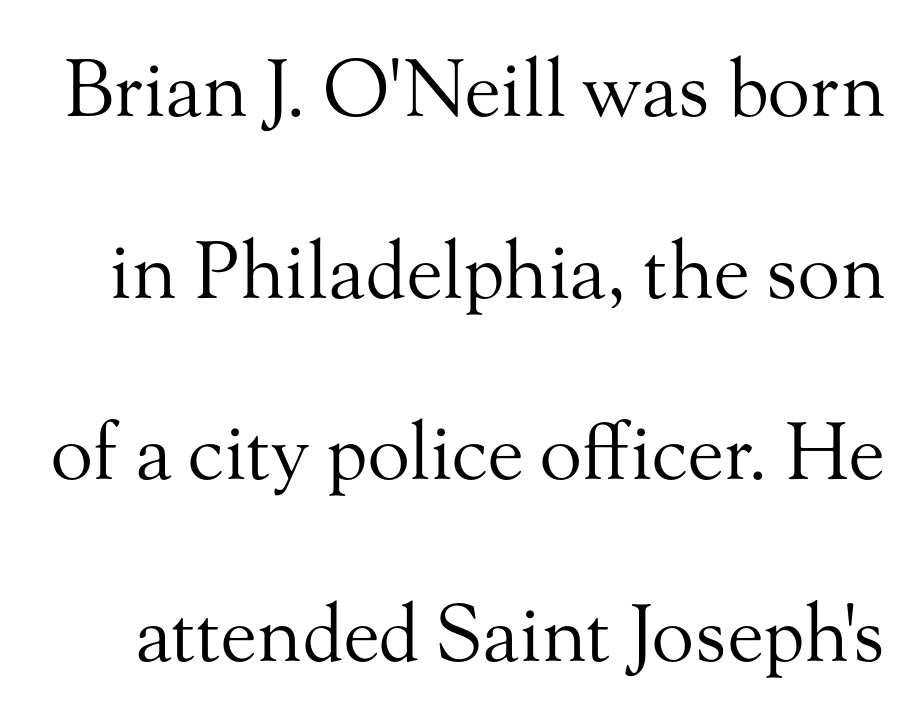
Q: Is the text bold? A: No.
Q: Is the text italic (slanted)? A: No, it is upright.
Q: Is the typeface a serif or a sans-serif typeface? A: Serif.
Q: Is the text underlined? A: No.
Q: Is the spacing between letters normal or unusually wide? A: Normal.
Q: Is the spacing between lines tight, normal or loose? A: Loose.
Q: Width (condensed, normal, or wide)? A: Normal.
Q: Stroke contrast? A: Medium.
Q: x-height? A: Small.
Q: Monospaced? A: No.
